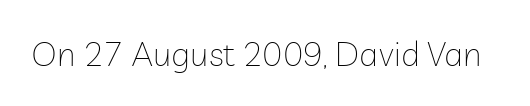
Beneath every word, the page is bare. The line texture is even and compact thanks to regular tracking. Weight: in the light-to-regular range. It's the straight-up-and-down kind of type.
